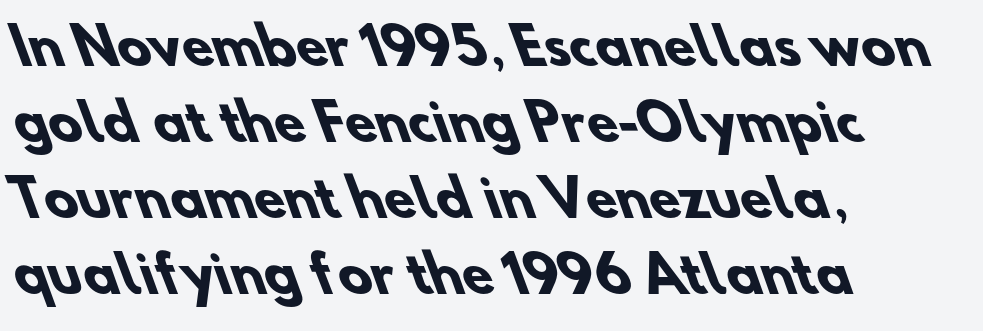
A full-strength bold gives these letters their thick strokes. If you measured baseline to baseline, you'd find a middling distance. Nothing sits at the stroke ends, so this counts as sans-serif. Where is the straight margin? On the left. The face used here is rendered with its standard letterfit. Each row of text sits above clean, open space.
